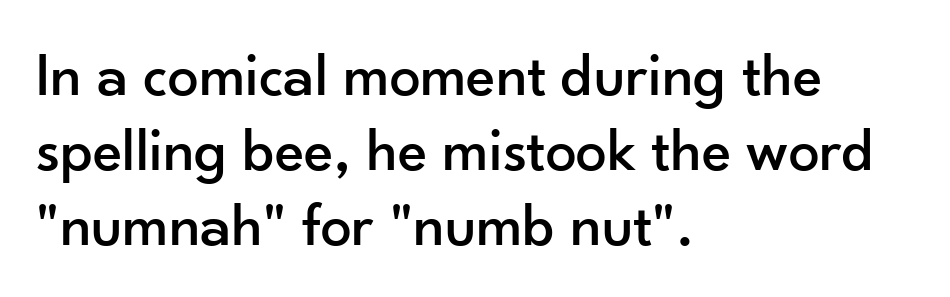
{"serif": "no", "italic": "no", "width": "normal", "stroke_contrast": "low", "x_height": "small", "monospaced": "no", "underline": "no", "align": "left", "line_spacing_ratio": 1.21, "letter_spacing": "normal", "letter_spacing_em": 0.0, "glyph_px": 62}
